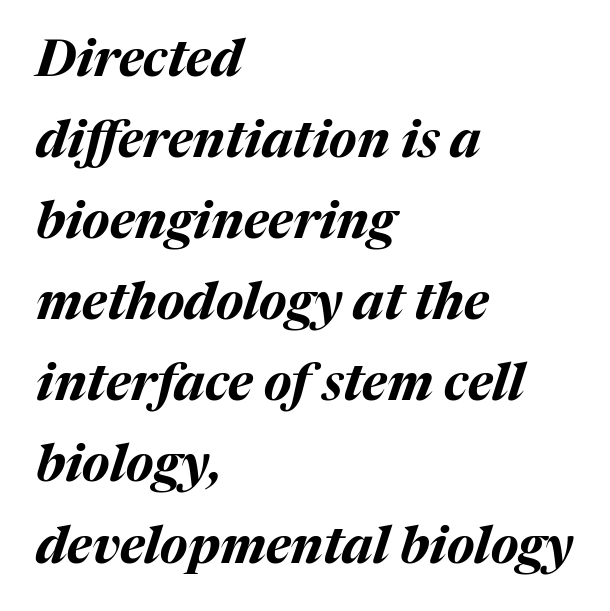
Q: Is the text bold? A: Yes.
Q: Is the text italic (slanted)? A: Yes, it leans right by about 17 degrees.
Q: Is the text underlined? A: No.
Q: How is the paragraph aligned? A: Left-aligned.
Q: Is the spacing between letters normal or unusually wide? A: Normal.
Q: Is the spacing between lines tight, normal or loose? A: Normal.
Q: Width (condensed, normal, or wide)? A: Normal.
Q: Stroke contrast? A: Medium.
Q: x-height? A: Medium.
Q: Monospaced? A: No.
